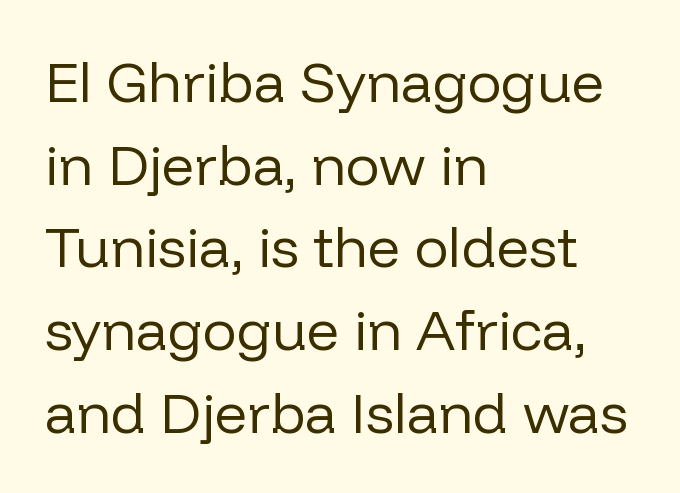
The image shows 57 px regular-weight sans-serif type, upright; set left-aligned, normal line spacing (1.45x), normal letter spacing, not underlined; low stroke contrast and a medium x-height.
